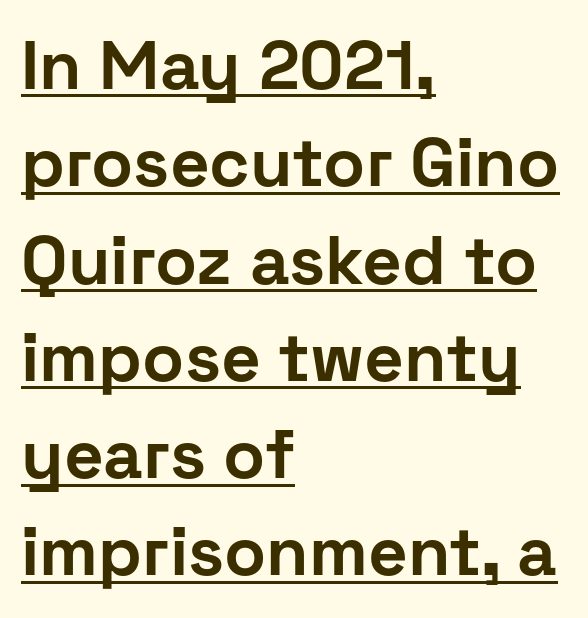
The image shows 69 px bold sans-serif type, upright; set left-aligned, normal line spacing (1.41x), normal letter spacing, underlined; low stroke contrast and a medium x-height.
